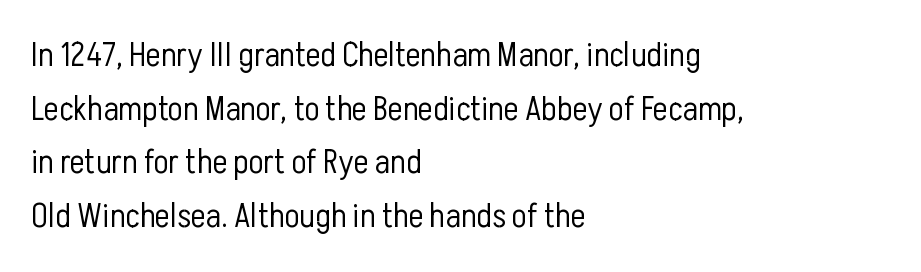
Q: Is the text bold? A: No.
Q: Is the text italic (slanted)? A: No, it is upright.
Q: Is the typeface a serif or a sans-serif typeface? A: Sans-serif.
Q: Is the text underlined? A: No.
Q: How is the paragraph aligned? A: Left-aligned.
Q: Is the spacing between letters normal or unusually wide? A: Normal.
Q: Is the spacing between lines tight, normal or loose? A: Normal.
Q: Width (condensed, normal, or wide)? A: Condensed.
Q: Stroke contrast? A: Low.
Q: x-height? A: Medium.
Q: Monospaced? A: No.
